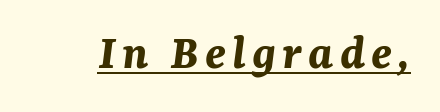
You can see a thin bar hugging the bottom of the glyphs. Observe the lean: these are italic letterforms. These lines are rendered in a variable-pitch font. Set as a true bold cut, around the 700 mark.
